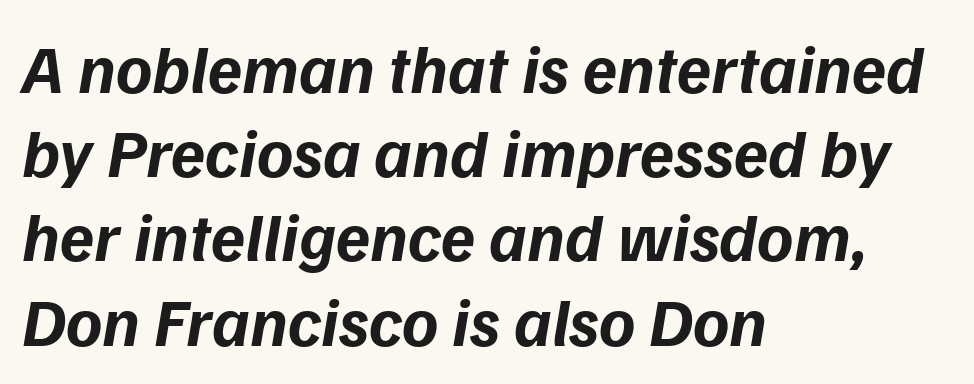
The image shows 69 px bold type, italic (leaning right); set left-aligned, line spacing 1.22x, normal letter spacing, not underlined; low stroke contrast and a medium x-height.
